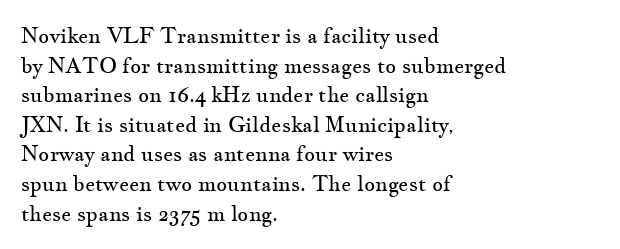
{"italic": "no", "bold": "no", "underline": "no", "align": "left", "line_spacing": "normal", "line_spacing_ratio": 1.41, "letter_spacing": "normal", "letter_spacing_em": 0.0, "glyph_px": 21}
